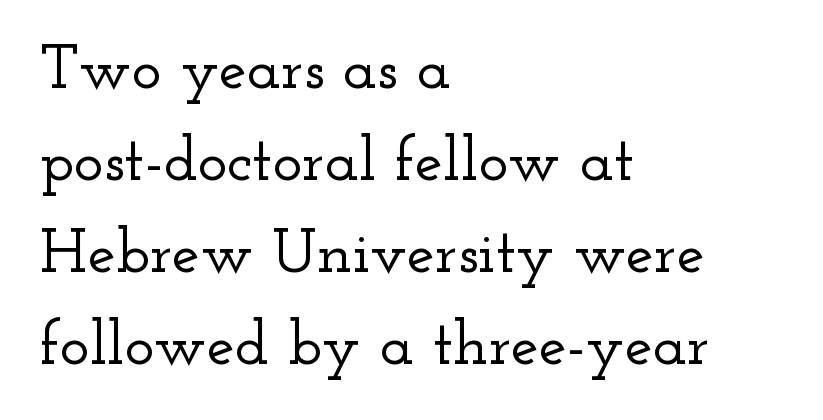
{"serif": "yes", "italic": "no", "width": "wide", "stroke_contrast": "low", "x_height": "small", "monospaced": "no", "underline": "no", "align": "left", "line_spacing": "normal", "line_spacing_ratio": 1.46, "letter_spacing": "normal", "letter_spacing_em": 0.0, "glyph_px": 63}
